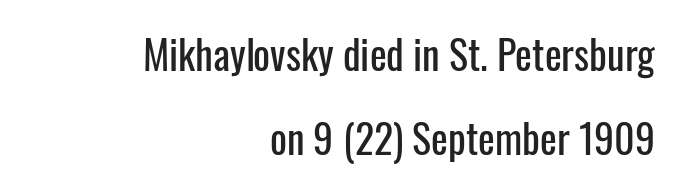
Ascenders rise straight up at ninety degrees. This rendering features lettering with no underline. The paragraph shown leans on its right margin. Does the type have serifs? No, each stem ends abruptly.
